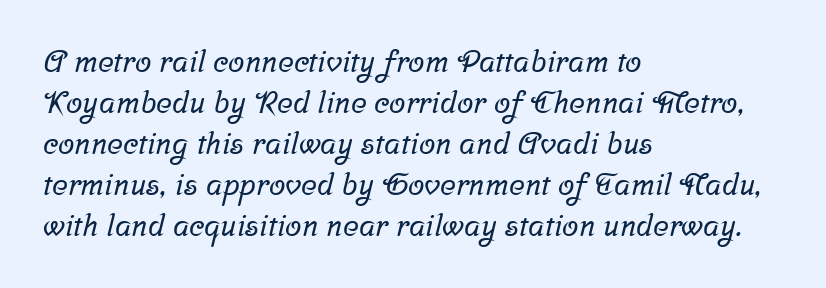
Q: Is the text underlined? A: No.
Q: How is the paragraph aligned? A: Left-aligned.
Q: Is the spacing between letters normal or unusually wide? A: Normal.
Q: Is the spacing between lines tight, normal or loose? A: Normal.
Q: Width (condensed, normal, or wide)? A: Normal.
Q: Stroke contrast? A: Low.
Q: x-height? A: Medium.
Q: Monospaced? A: No.
